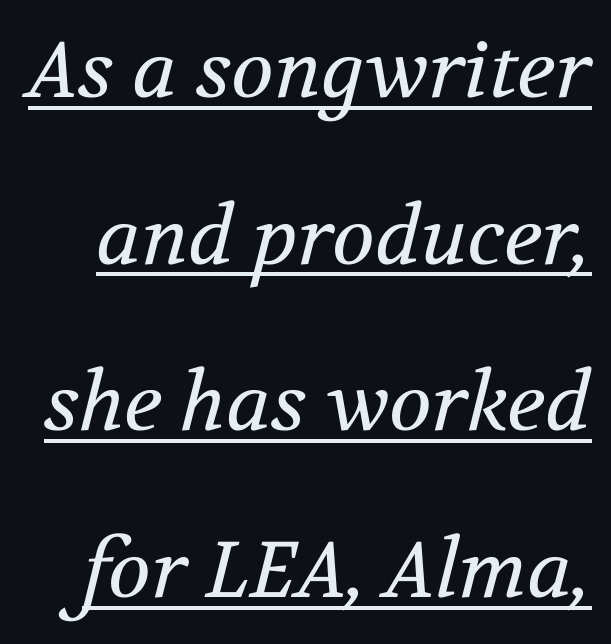
{"serif": "yes", "italic": "yes", "lean": "right", "slant_degrees": 12, "bold": "no", "weight": "regular", "width": "normal", "stroke_contrast": "medium", "x_height": "medium", "monospaced": "no", "underline": "yes", "line_spacing": "loose", "line_spacing_ratio": 2.11, "letter_spacing": "normal", "letter_spacing_em": 0.0, "glyph_px": 79}
